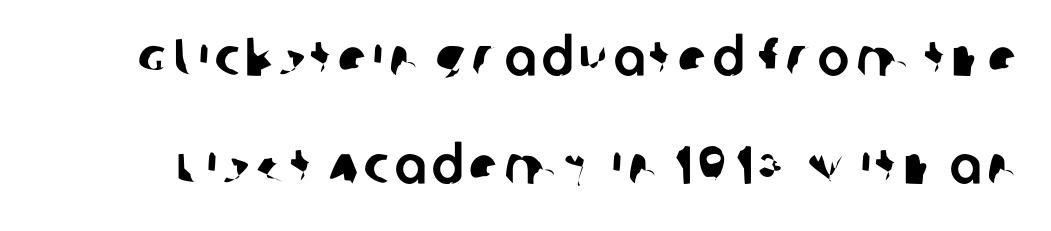
Q: Is the typeface a serif or a sans-serif typeface? A: Sans-serif.
Q: Is the text underlined? A: No.
Q: Is the spacing between lines tight, normal or loose? A: Loose.
Q: Width (condensed, normal, or wide)? A: Normal.
Q: Stroke contrast? A: Low.
Q: x-height? A: Large.
Q: Monospaced? A: No.
